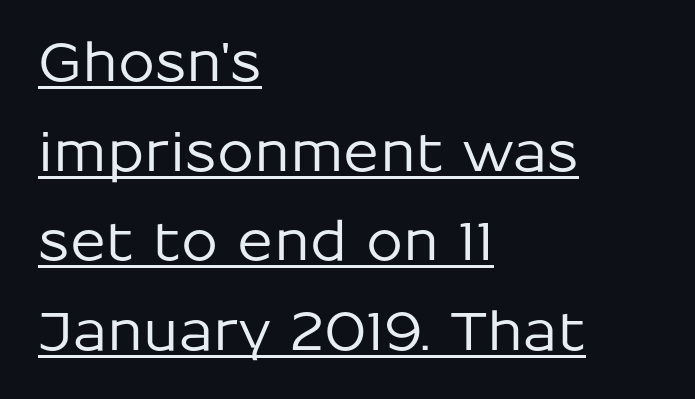
Style check: upright. The text was rendered using a sans face with plain stroke endings. The lines in this sample share a left origin and differ only in where they stop. These lines sit exactly where default settings would place them. This sample has the flowing, uneven cadence of proportional lettering.
